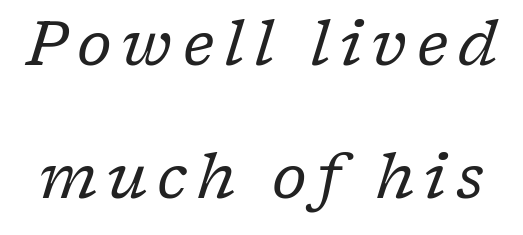
The image shows 62 px regular-weight serif type, italic (leaning right); set loose line spacing (2.15x), not underlined; low stroke contrast and a medium x-height.
